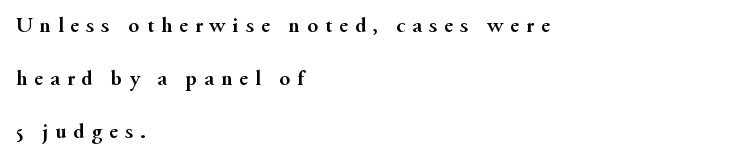
The type is letterspaced generously, with wide tracking. The passage is arranged the way most books set body copy — flush left. The letters are bold, with thick, heavy strokes. The passage shown is not underscored anywhere. Notice how the stems are strictly vertical — no italics here. A typesetter would call this leading open, well beyond the default.
